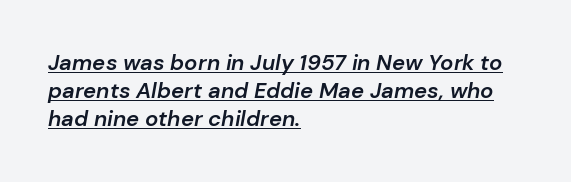
The image shows 22 px text type, italic (leaning right); set left-aligned, normal line spacing (1.28x), normal letter spacing, underlined.
